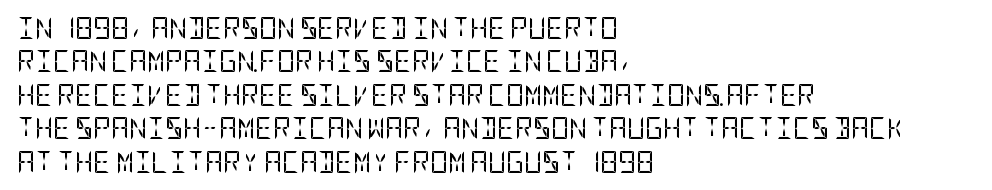
{"italic": "no", "bold": "no", "underline": "no", "align": "left", "line_spacing": "normal", "line_spacing_ratio": 1.52, "letter_spacing": "normal", "letter_spacing_em": 0.0, "glyph_px": 22}
